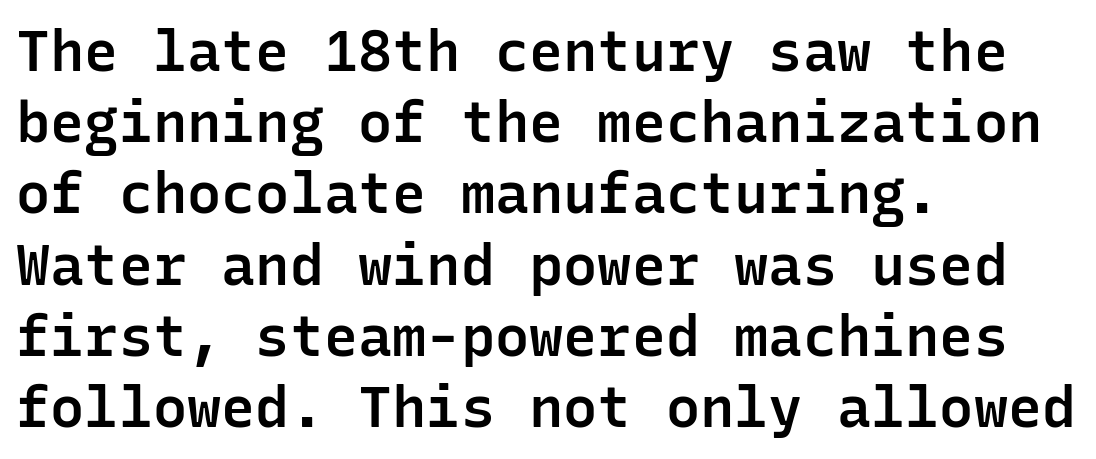
The image shows 57 px semibold sans-serif type, upright, monospaced; set left-aligned, normal line spacing (1.25x), normal letter spacing, not underlined; low stroke contrast and a medium x-height.
